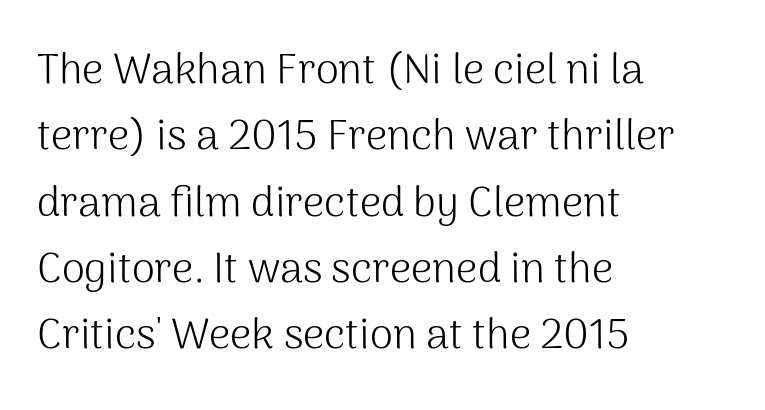
Q: Is the text bold? A: No.
Q: Is the text italic (slanted)? A: No, it is upright.
Q: Is the typeface a serif or a sans-serif typeface? A: Sans-serif.
Q: Is the text underlined? A: No.
Q: How is the paragraph aligned? A: Left-aligned.
Q: Is the spacing between letters normal or unusually wide? A: Normal.
Q: Is the spacing between lines tight, normal or loose? A: Normal.
Q: Width (condensed, normal, or wide)? A: Normal.
Q: Stroke contrast? A: Medium.
Q: x-height? A: Medium.
Q: Monospaced? A: No.
